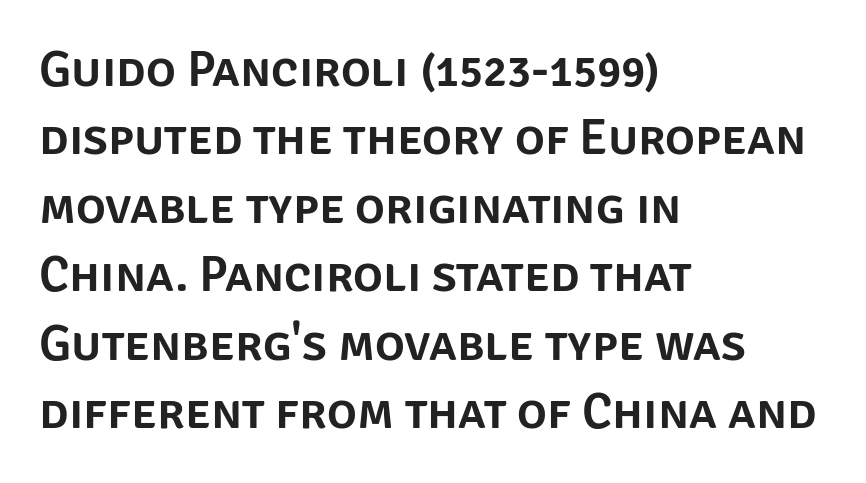
The image shows 50 px sans-serif type, upright; set left-aligned, normal line spacing (1.37x), normal letter spacing, not underlined; low stroke contrast and a large x-height.
